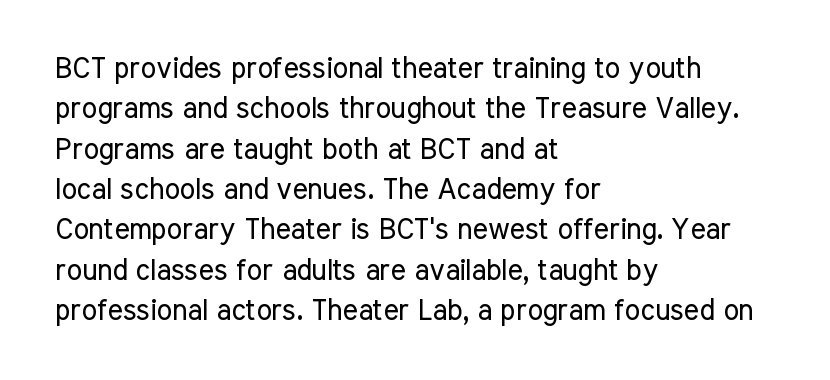
The characters are drawn with everyday or finer stroke widths. Looks like regular typesetting: each glyph gets only the width it needs. If you drew a line through each stem, it would be perfectly vertical. The specimen omits any rule beneath the text block's lines.
